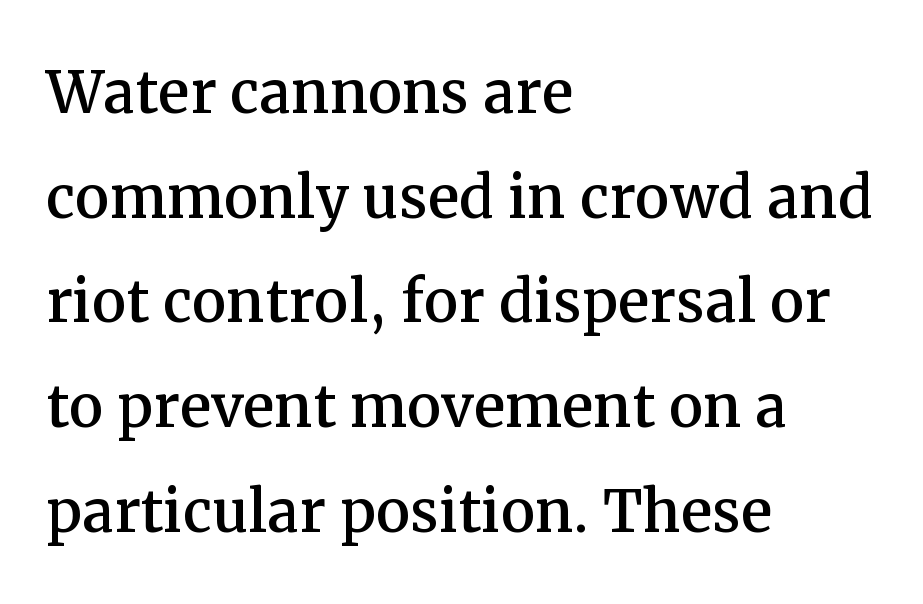
Vertical spacing — default. Note the varied advance widths — an 'i' is clearly narrower than an 'm'. The text was rendered using a seriffed face with decorative stroke endings. Default kerning and tracking; the words read as compact shapes. Plain, unruled lines of type.
